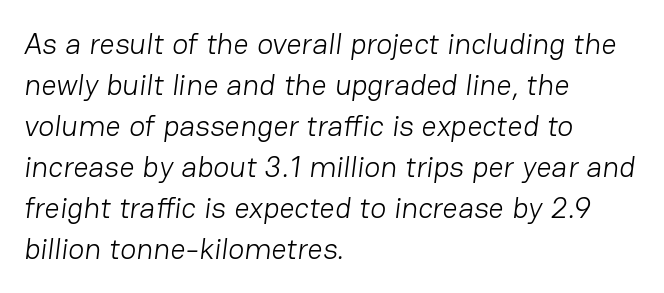
The image shows 30 px light sans-serif type; set left-aligned, normal line spacing (1.37x), normal letter spacing, not underlined; low stroke contrast and a medium x-height.
